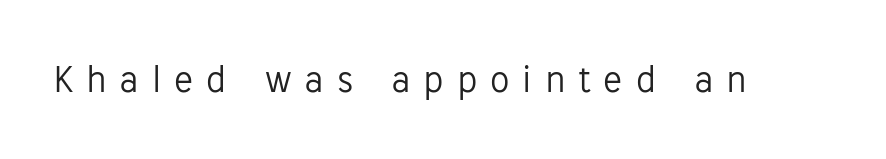
{"serif": "no", "italic": "no", "bold": "no", "weight": "light", "width": "normal", "stroke_contrast": "low", "x_height": "medium", "monospaced": "no", "underline": "no", "letter_spacing": "wide", "letter_spacing_em": 0.33, "glyph_px": 39}
